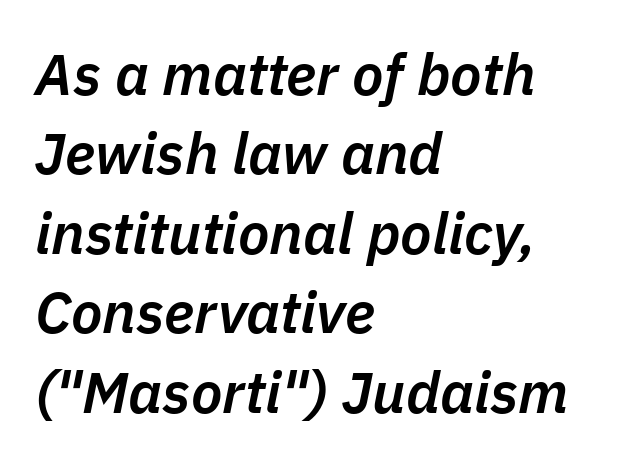
{"italic": "yes", "lean": "right", "slant_degrees": 11, "bold": "semi", "weight": "semibold", "width": "normal", "stroke_contrast": "low", "x_height": "medium", "monospaced": "no", "underline": "no", "align": "left", "line_spacing": "normal", "line_spacing_ratio": 1.37, "letter_spacing": "normal", "letter_spacing_em": 0.0, "glyph_px": 58}
